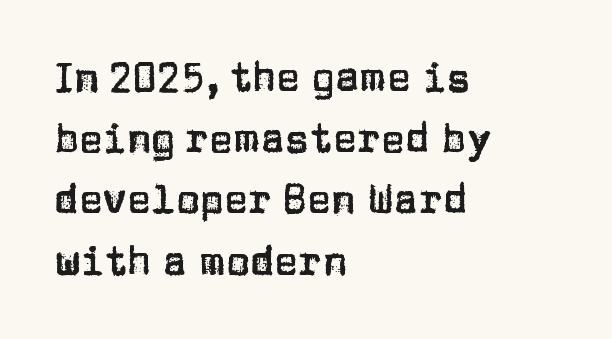
{"serif": "no", "italic": "no", "width": "normal", "stroke_contrast": "low", "x_height": "large", "monospaced": "no", "underline": "no", "align": "left", "line_spacing": "normal", "line_spacing_ratio": 1.53, "letter_spacing": "normal", "letter_spacing_em": 0.0, "glyph_px": 40}
